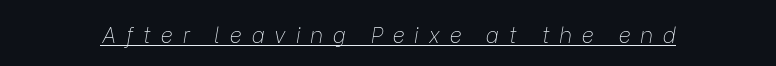
The image shows 21 px text type, italic (leaning right); set unusually wide letter spacing (+0.47 em), underlined.
